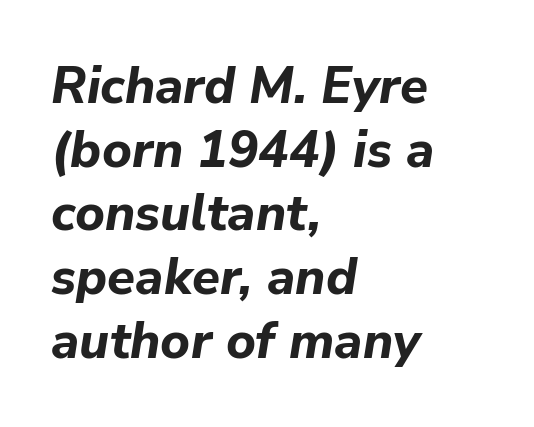
The image shows 51 px bold type, italic (leaning right); set left-aligned, normal line spacing (1.25x), normal letter spacing, not underlined; low stroke contrast and a medium x-height.
